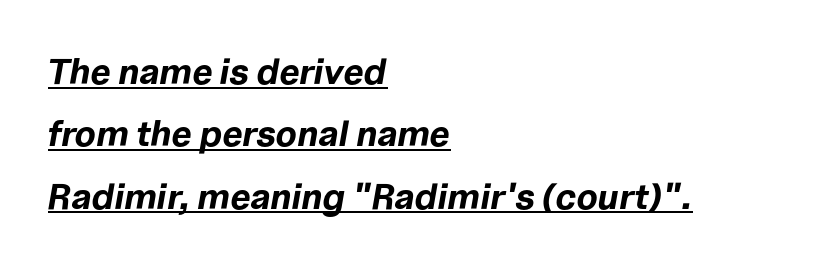
Do the characters align in a grid? No, the font is proportional. Tracking here is standard; glyphs follow each other at the usual distance. Is the type bold? Yes — the strokes are clearly thick and heavy. The setting favours the left margin, as ordinary paragraphs usually do. Students, observe the line beneath the letters — that is underlining.
